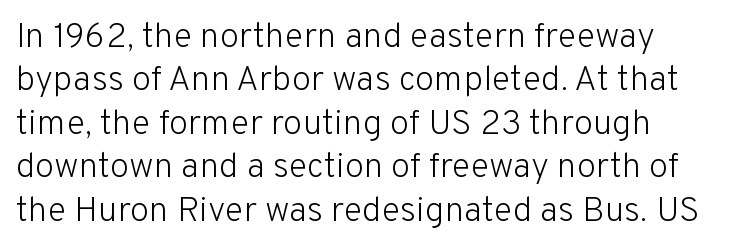
The image shows 35 px light sans-serif type, upright; set line spacing 1.24x, normal letter spacing, not underlined; low stroke contrast and a medium x-height.
